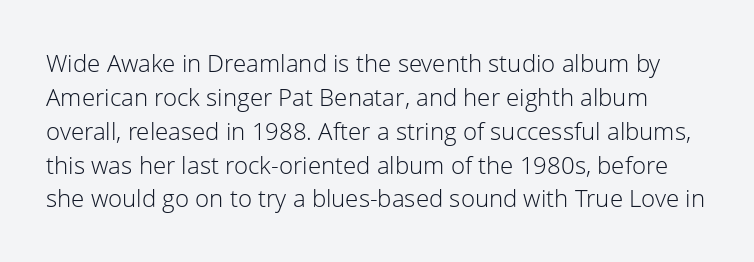
{"italic": "no", "bold": "no", "underline": "no", "line_spacing": "normal", "line_spacing_ratio": 1.41, "letter_spacing": "normal", "letter_spacing_em": 0.0, "glyph_px": 24}
